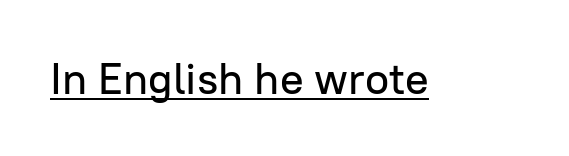
{"serif": "no", "italic": "no", "width": "normal", "stroke_contrast": "low", "x_height": "medium", "monospaced": "no", "underline": "yes", "letter_spacing": "normal", "letter_spacing_em": 0.0, "glyph_px": 44}
